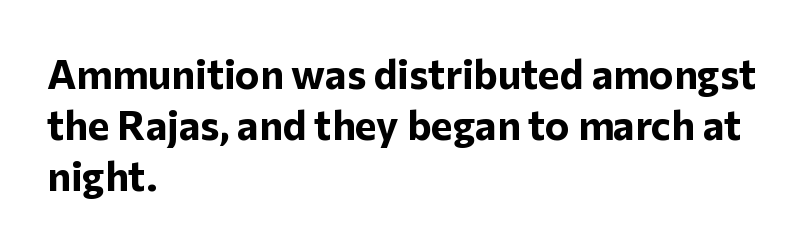
Q: Is the text bold? A: Yes.
Q: Is the text italic (slanted)? A: No, it is upright.
Q: Is the typeface a serif or a sans-serif typeface? A: Sans-serif.
Q: Is the text underlined? A: No.
Q: How is the paragraph aligned? A: Left-aligned.
Q: Is the spacing between letters normal or unusually wide? A: Normal.
Q: Is the spacing between lines tight, normal or loose? A: Normal.
Q: Width (condensed, normal, or wide)? A: Normal.
Q: Stroke contrast? A: Low.
Q: x-height? A: Medium.
Q: Monospaced? A: No.
